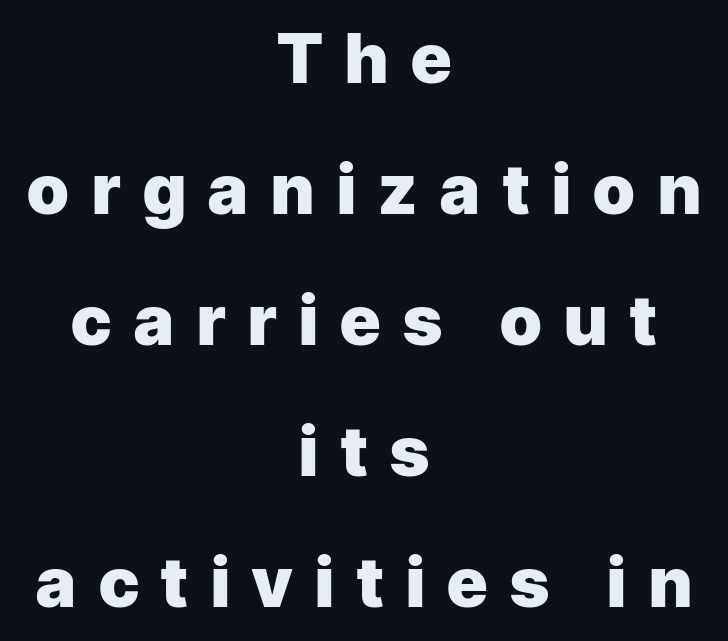
The image shows 69 px heavy sans-serif type, upright; set centered, loose line spacing (1.9x), unusually wide letter spacing (+0.33 em), not underlined; low stroke contrast and a medium x-height.
